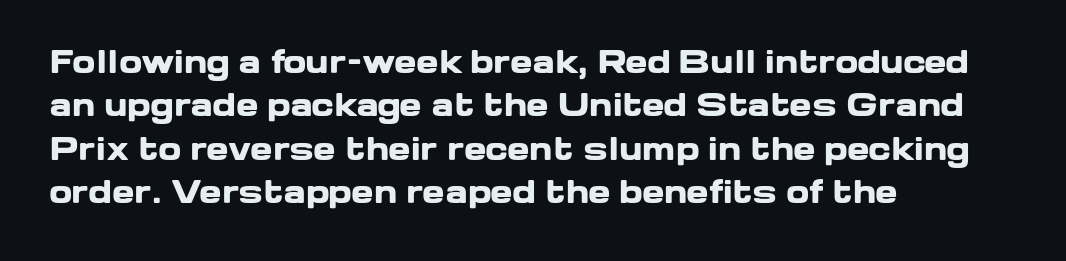
{"serif": "no", "italic": "no", "bold": "yes", "weight": "heavy", "width": "wide", "stroke_contrast": "low", "x_height": "medium", "monospaced": "no", "underline": "no", "align": "left", "line_spacing": "normal", "line_spacing_ratio": 1.45, "letter_spacing": "normal", "letter_spacing_em": 0.0, "glyph_px": 30}
